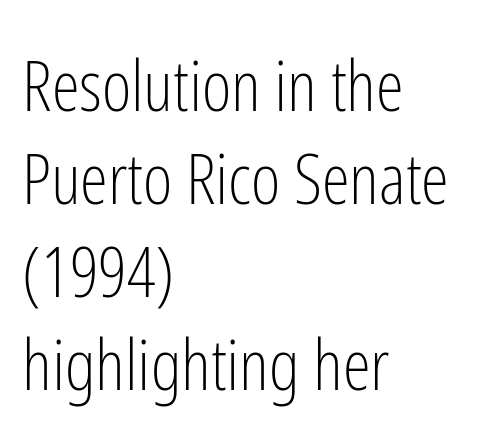
The image shows 71 px light, condensed sans-serif type, upright; set left-aligned, normal line spacing (1.31x), normal letter spacing, not underlined; low stroke contrast and a medium x-height.
